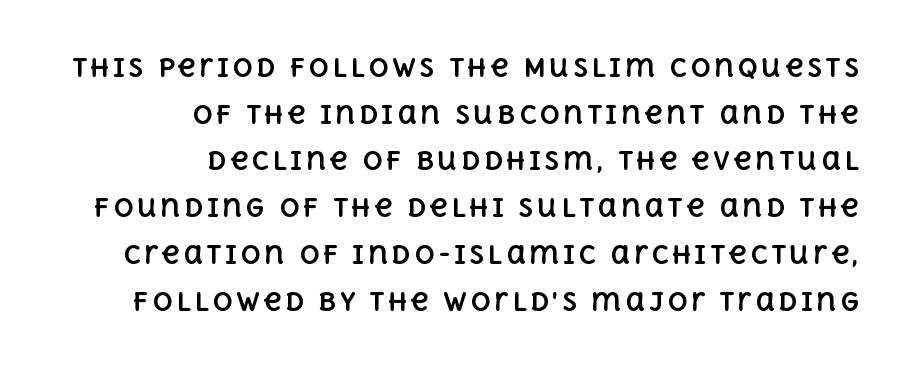
A full-strength bold gives these letters their thick strokes. Line endings align vertically; line beginnings do not. Rendered with straight, roman letterforms. Each row of text sits above clean, open space.
